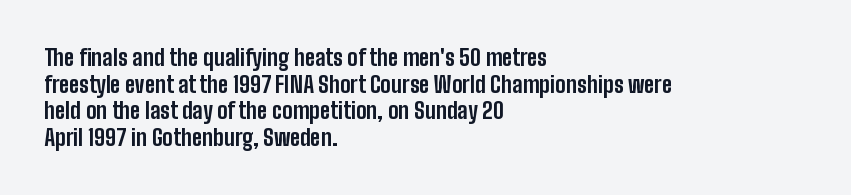
The image shows 22 px bold type, upright; set left-aligned, line spacing 1.21x, normal letter spacing, not underlined.
